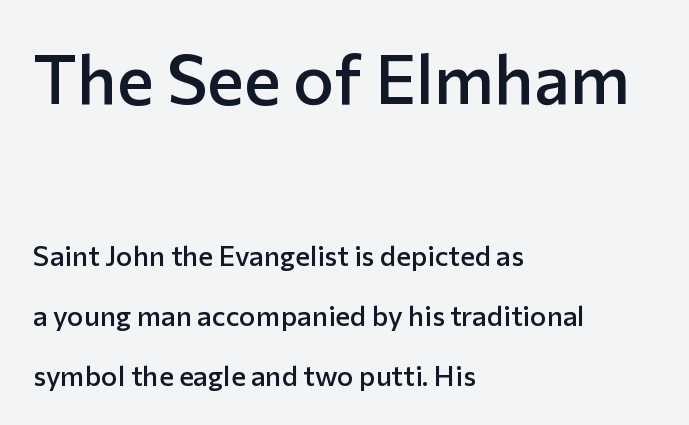
Q: Is the text bold? A: Semi-bold.
Q: Is the text italic (slanted)? A: No, it is upright.
Q: Is the typeface a serif or a sans-serif typeface? A: Sans-serif.
Q: Is the text underlined? A: No.
Q: How is the paragraph aligned? A: Left-aligned.
Q: Is the spacing between letters normal or unusually wide? A: Normal.
Q: Is the spacing between lines tight, normal or loose? A: Loose.
Q: Which block of text is set in a larger size, the first (top) or the second (bottom)? A: The first (top) one.
Q: Width (condensed, normal, or wide)? A: Normal.
Q: Stroke contrast? A: Low.
Q: x-height? A: Medium.
Q: Monospaced? A: No.
